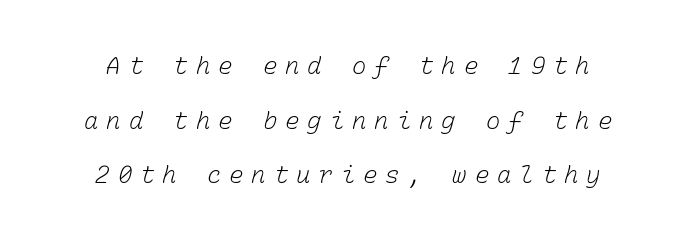
The image shows 24 px text type; set loose line spacing (2.28x), unusually wide letter spacing (+0.33 em), not underlined.
